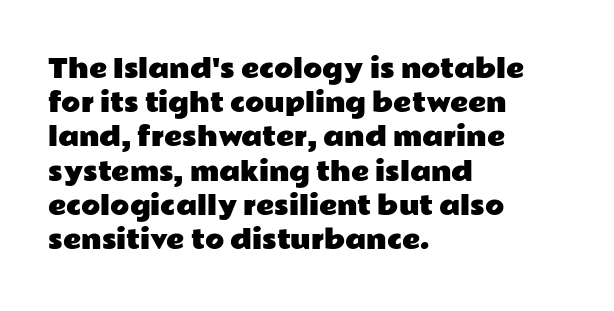
The lettering holds an erect, upright posture throughout. Nobody drew a line under any word here. This rendering uses left alignment, leaving the right contour irregular. Each new line begins a customary step beneath the previous one. Students, note that the glyphs here touch the page at normal intervals.
